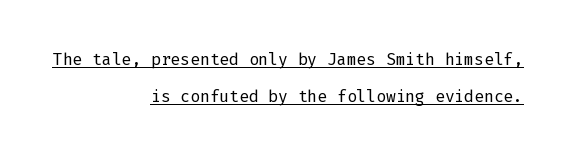
The image shows 23 px text type, upright; set right-aligned, normal line spacing (1.6x), normal letter spacing, underlined.
